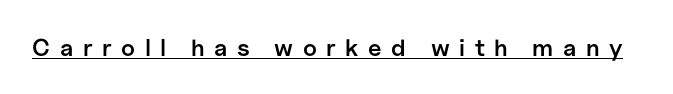
{"italic": "no", "bold": "semi", "underline": "yes", "letter_spacing": "wide", "letter_spacing_em": 0.4, "glyph_px": 24}
